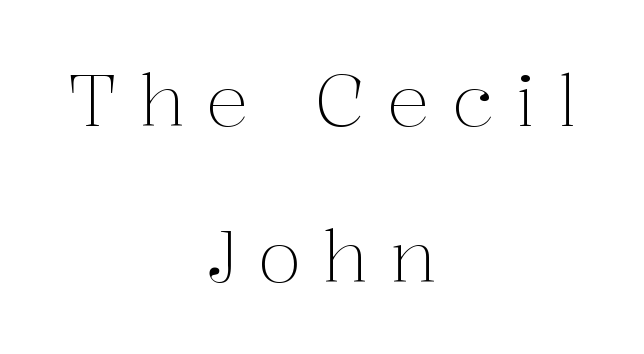
Someone cranked the tracking dial way up on this one. These lines are centered, leaving both edges ragged. The cut favours lightness, reaching ordinary text weight at its darkest. Regarding serifs, this sample has them.
